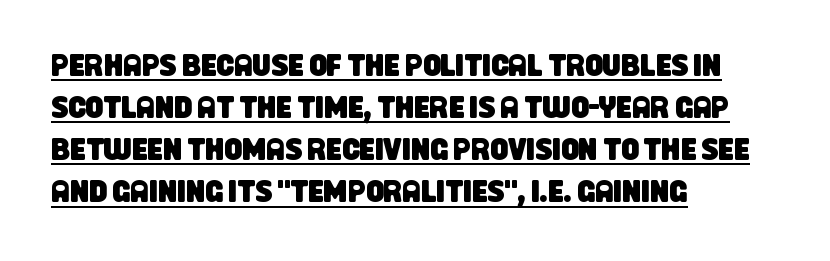
{"serif": "no", "width": "condensed", "stroke_contrast": "low", "x_height": "large", "monospaced": "no", "underline": "yes", "align": "left", "line_spacing": "normal", "line_spacing_ratio": 1.36, "letter_spacing": "normal", "letter_spacing_em": 0.0, "glyph_px": 31}
